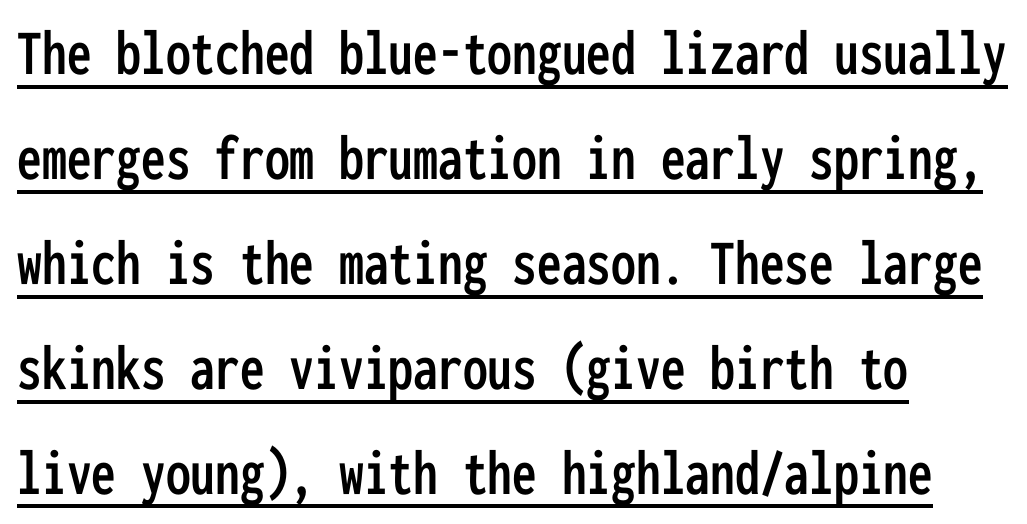
{"serif": "no", "italic": "no", "width": "condensed", "stroke_contrast": "low", "x_height": "medium", "monospaced": "yes", "underline": "yes", "align": "left", "line_spacing": "normal", "line_spacing_ratio": 1.59, "letter_spacing": "normal", "letter_spacing_em": 0.0, "glyph_px": 66}
